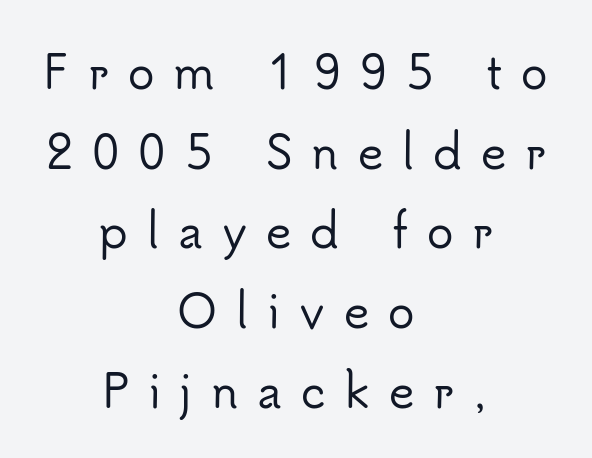
The image shows 44 px sans-serif type, upright; set centered, line spacing 1.81x, unusually wide letter spacing (+0.43 em), not underlined; low stroke contrast and a small x-height.
